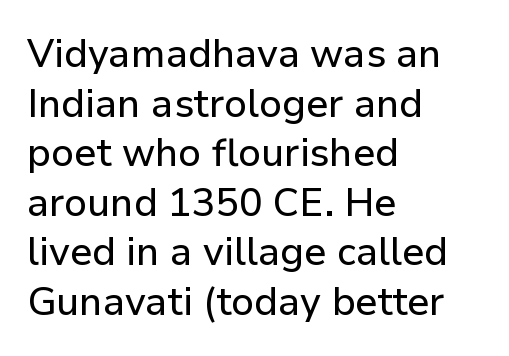
Lines of text with bare space underneath. A roman cut, with each character standing at attention. This block has exactly the height ordinary leading produces. The compositor pushed each line to the left boundary. Default kerning and tracking; the words read as compact shapes.
